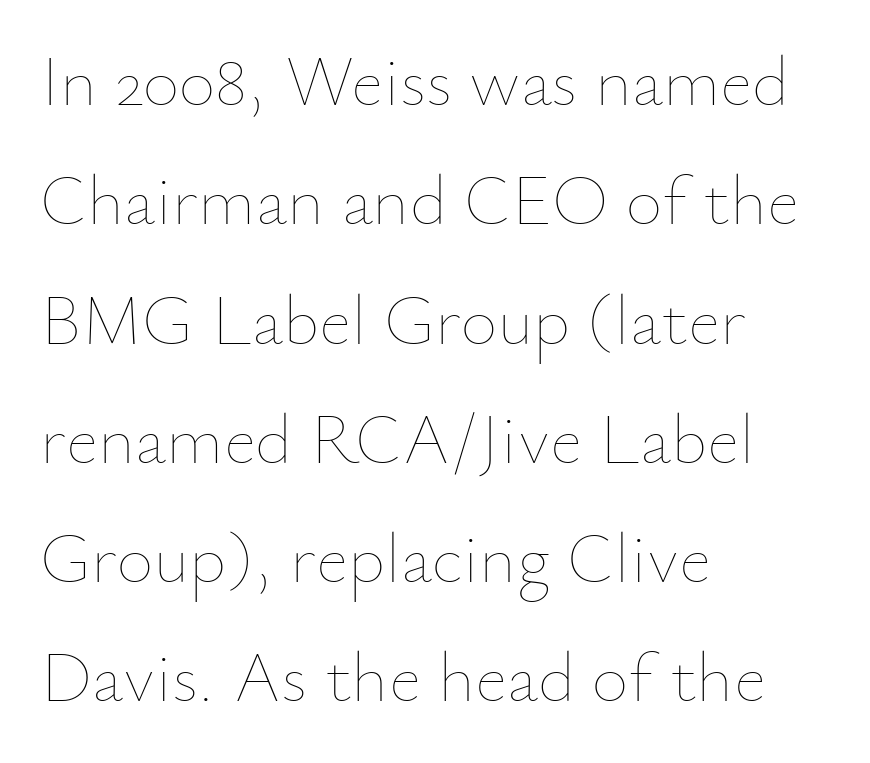
The image shows 71 px thin type, upright; set left-aligned, normal line spacing (1.68x), normal letter spacing, not underlined; low stroke contrast and a small x-height.
